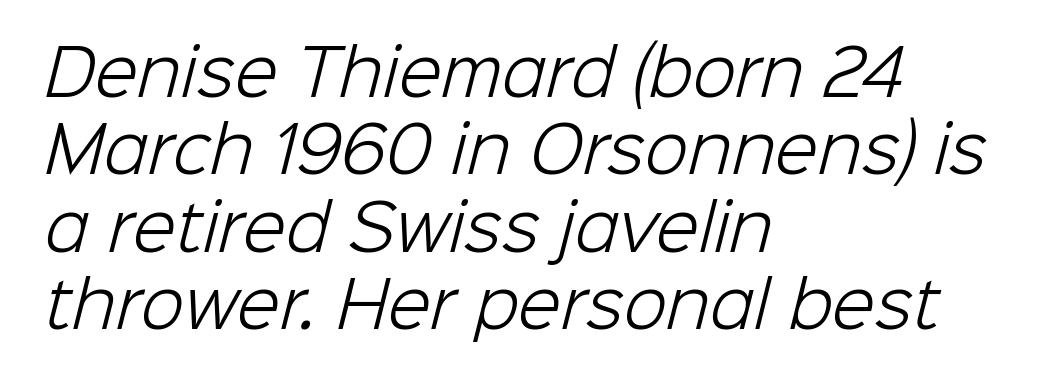
{"serif": "no", "bold": "no", "weight": "light", "width": "normal", "stroke_contrast": "low", "x_height": "medium", "monospaced": "no", "underline": "no", "align": "left", "line_spacing_ratio": 1.23, "letter_spacing": "normal", "letter_spacing_em": 0.0, "glyph_px": 63}
